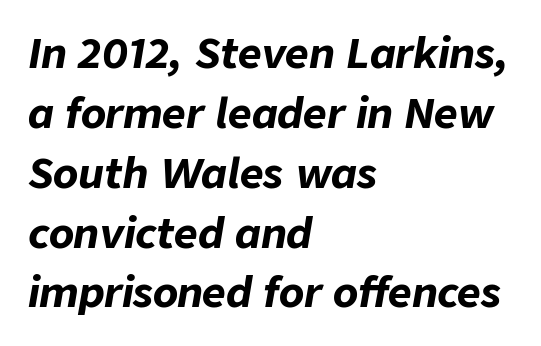
Q: Is the text bold? A: Yes.
Q: Is the text italic (slanted)? A: Yes, it leans right by about 9 degrees.
Q: Is the text underlined? A: No.
Q: How is the paragraph aligned? A: Left-aligned.
Q: Is the spacing between letters normal or unusually wide? A: Normal.
Q: Is the spacing between lines tight, normal or loose? A: Normal.
Q: Width (condensed, normal, or wide)? A: Normal.
Q: Stroke contrast? A: Low.
Q: x-height? A: Medium.
Q: Monospaced? A: No.
